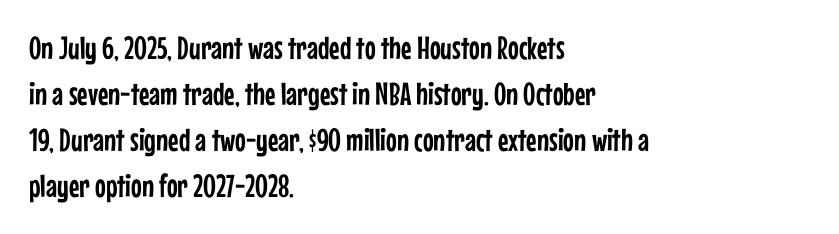
{"serif": "no", "italic": "no", "width": "condensed", "stroke_contrast": "low", "x_height": "medium", "monospaced": "no", "underline": "no", "align": "left", "line_spacing": "normal", "line_spacing_ratio": 1.44, "letter_spacing": "normal", "letter_spacing_em": 0.0, "glyph_px": 32}
